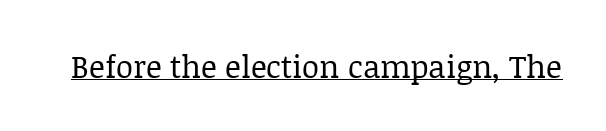
The image shows 31 px regular-weight serif type, upright; set normal letter spacing, underlined; low stroke contrast and a large x-height.
